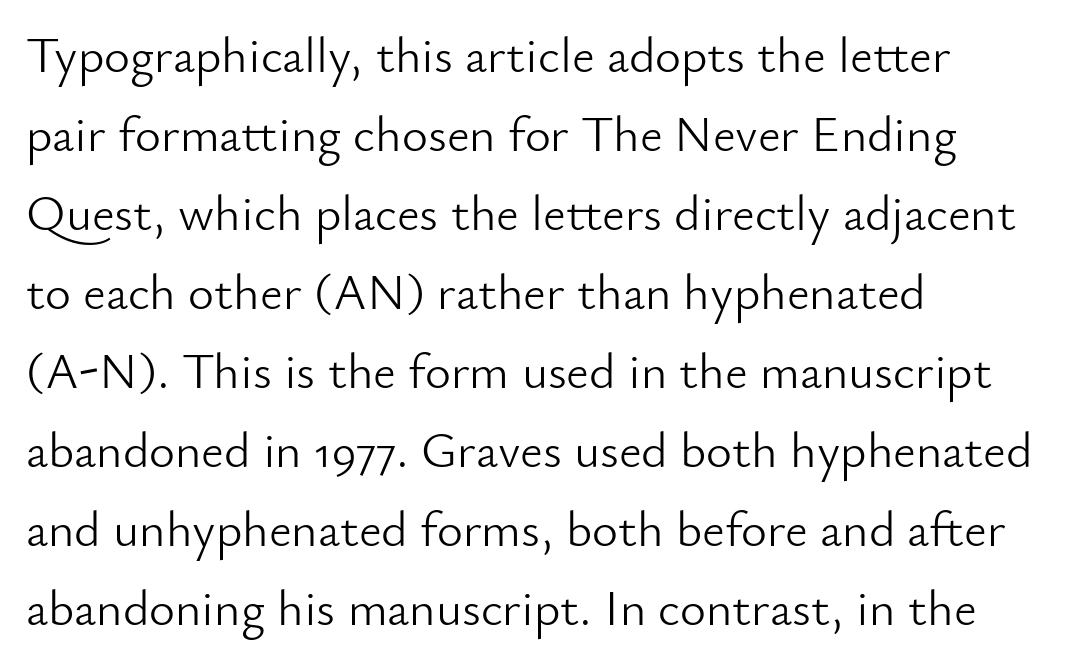
Unbolded letterforms with no extra heft. Here the designer chose a conventional face with non-uniform glyph widths. The words here are not underlined. Where is the straight margin? On the left. The line texture is even and compact thanks to regular tracking. You can tell it's not italic because the verticals are truly vertical.
